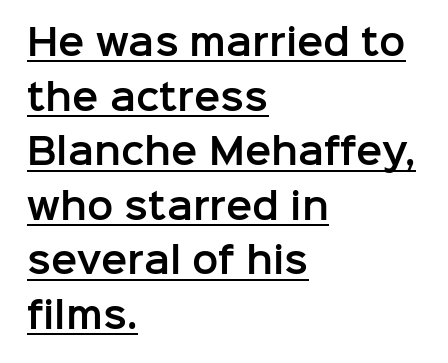
The image shows 35 px sans-serif type, upright; set left-aligned, normal line spacing (1.56x), normal letter spacing, underlined; low stroke contrast and a medium x-height.
